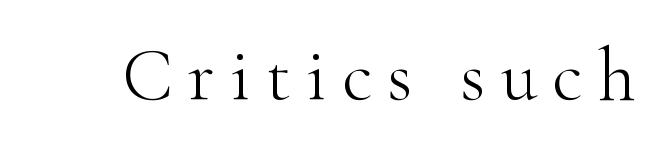
The image shows 75 px light serif type, upright; set unusually wide letter spacing (+0.2 em), not underlined; high stroke contrast and a small x-height.
